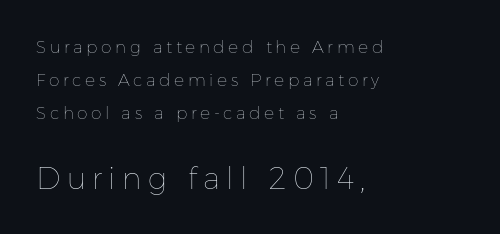
The block of text is sparse from top to bottom, with ample space between rows. Typeset ragged right — the left edge is the straight one. Quick note: underline off. The tracking reads as deliberately expanded to a designer's eye. Character size in the trailing block exceeds that of the leading block.
